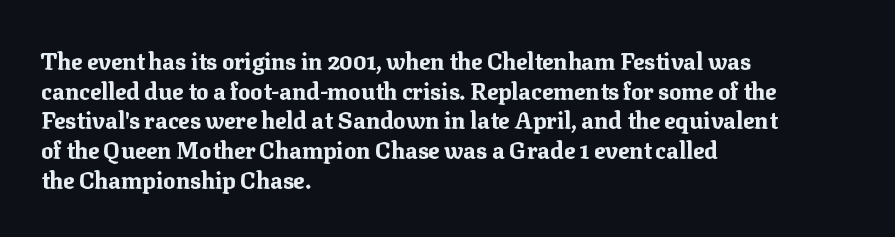
Q: Is the text bold? A: Yes.
Q: Is the text italic (slanted)? A: No, it is upright.
Q: Is the text underlined? A: No.
Q: How is the paragraph aligned? A: Left-aligned.
Q: Is the spacing between letters normal or unusually wide? A: Normal.
Q: Is the spacing between lines tight, normal or loose? A: Normal.
